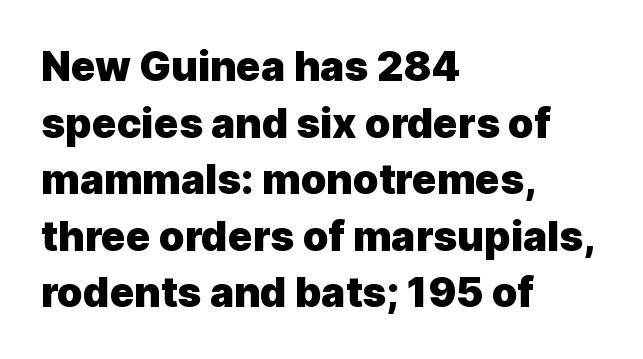
Q: Is the text bold? A: Yes.
Q: Is the text italic (slanted)? A: No, it is upright.
Q: Is the typeface a serif or a sans-serif typeface? A: Sans-serif.
Q: Is the text underlined? A: No.
Q: How is the paragraph aligned? A: Left-aligned.
Q: Is the spacing between letters normal or unusually wide? A: Normal.
Q: Is the spacing between lines tight, normal or loose? A: Normal.
Q: Width (condensed, normal, or wide)? A: Normal.
Q: x-height? A: Medium.
Q: Monospaced? A: No.
